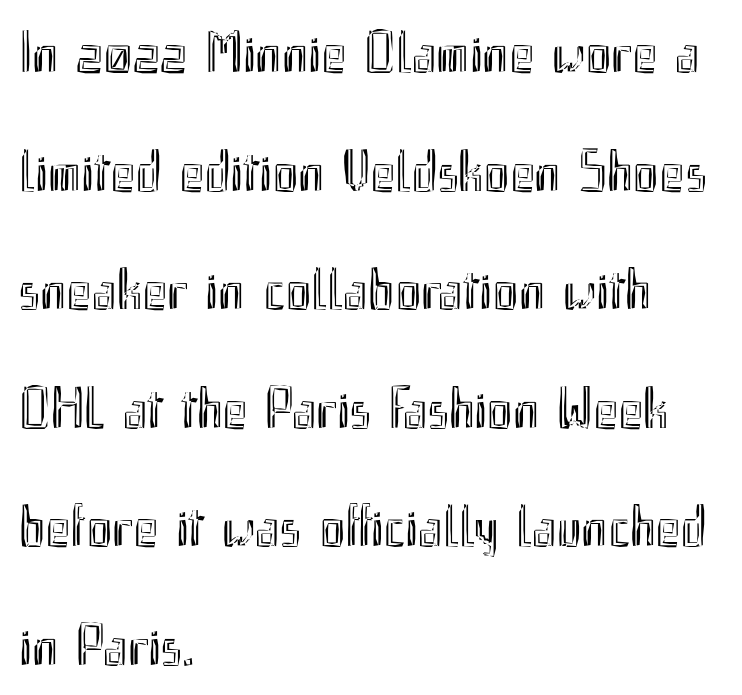
The image shows 59 px condensed type, upright; set left-aligned, loose line spacing (2.01x), normal letter spacing, not underlined; a small x-height.
